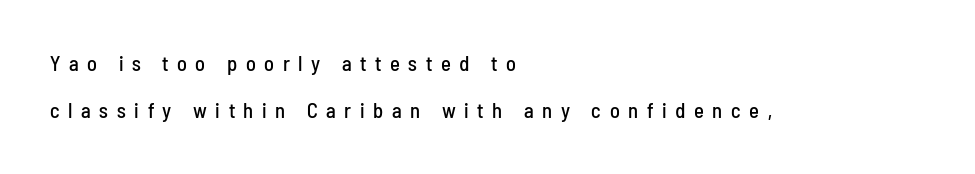
Q: Is the text italic (slanted)? A: No, it is upright.
Q: Is the text underlined? A: No.
Q: How is the paragraph aligned? A: Left-aligned.
Q: Is the spacing between letters normal or unusually wide? A: Unusually wide.
Q: Is the spacing between lines tight, normal or loose? A: Loose.
